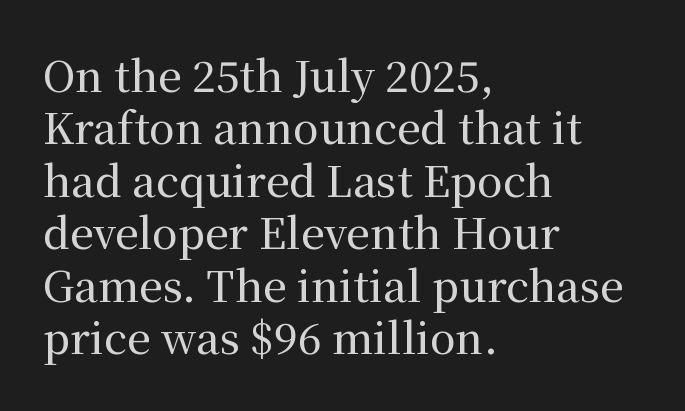
Q: Is the text italic (slanted)? A: No, it is upright.
Q: Is the typeface a serif or a sans-serif typeface? A: Serif.
Q: Is the text underlined? A: No.
Q: How is the paragraph aligned? A: Left-aligned.
Q: Is the spacing between letters normal or unusually wide? A: Normal.
Q: Is the spacing between lines tight, normal or loose? A: Normal.
Q: Width (condensed, normal, or wide)? A: Normal.
Q: Stroke contrast? A: Medium.
Q: x-height? A: Medium.
Q: Monospaced? A: No.
